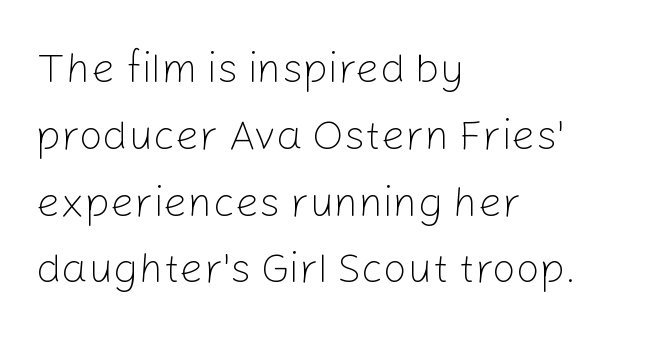
{"serif": "no", "italic": "no", "bold": "no", "weight": "light", "width": "normal", "stroke_contrast": "low", "x_height": "medium", "monospaced": "no", "underline": "no", "align": "left", "line_spacing": "normal", "line_spacing_ratio": 1.59, "letter_spacing": "normal", "letter_spacing_em": 0.0, "glyph_px": 42}
